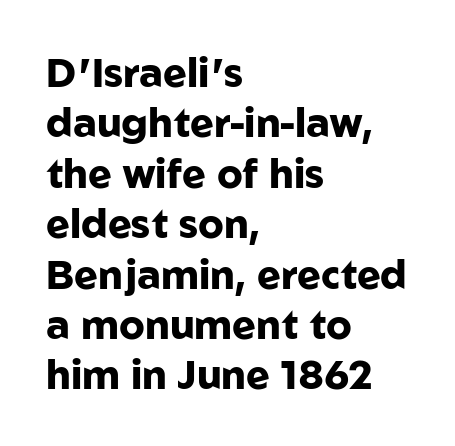
{"serif": "no", "italic": "no", "bold": "yes", "weight": "heavy", "width": "normal", "stroke_contrast": "low", "x_height": "medium", "monospaced": "no", "underline": "no", "align": "left", "line_spacing": "normal", "line_spacing_ratio": 1.26, "letter_spacing": "normal", "letter_spacing_em": 0.0, "glyph_px": 40}
